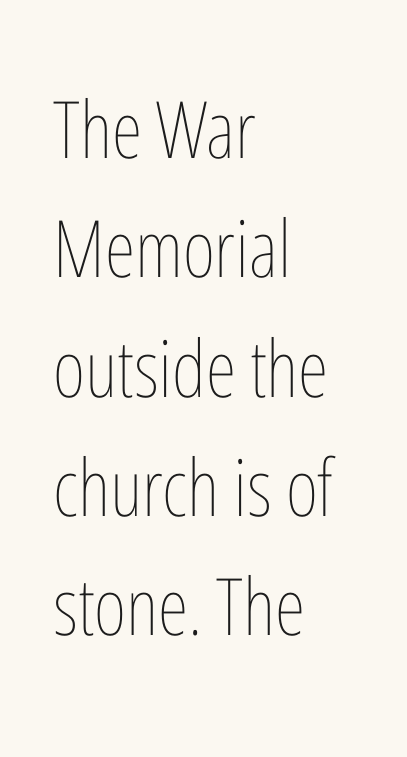
{"italic": "no", "bold": "no", "weight": "thin", "width": "condensed", "stroke_contrast": "low", "x_height": "medium", "monospaced": "no", "underline": "no", "align": "left", "line_spacing": "normal", "line_spacing_ratio": 1.51, "letter_spacing": "normal", "letter_spacing_em": 0.0, "glyph_px": 79}
